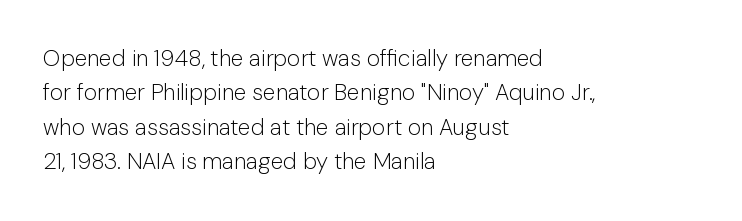
Q: Is the text bold? A: No.
Q: Is the text italic (slanted)? A: No, it is upright.
Q: Is the text underlined? A: No.
Q: How is the paragraph aligned? A: Left-aligned.
Q: Is the spacing between letters normal or unusually wide? A: Normal.
Q: Is the spacing between lines tight, normal or loose? A: Normal.
